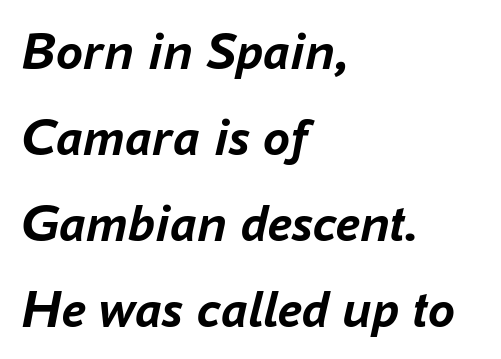
Q: Is the text bold? A: Yes.
Q: Is the text italic (slanted)? A: Yes, it leans right by about 16 degrees.
Q: Is the text underlined? A: No.
Q: How is the paragraph aligned? A: Left-aligned.
Q: Is the spacing between letters normal or unusually wide? A: Normal.
Q: Is the spacing between lines tight, normal or loose? A: Normal.
Q: Width (condensed, normal, or wide)? A: Normal.
Q: Stroke contrast? A: Low.
Q: x-height? A: Medium.
Q: Monospaced? A: No.
